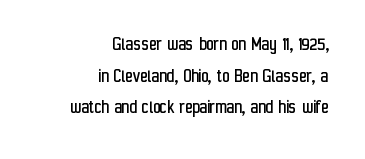
{"italic": "no", "bold": "no", "underline": "no", "align": "right", "line_spacing": "normal", "line_spacing_ratio": 1.58, "letter_spacing": "normal", "letter_spacing_em": 0.0, "glyph_px": 20}
